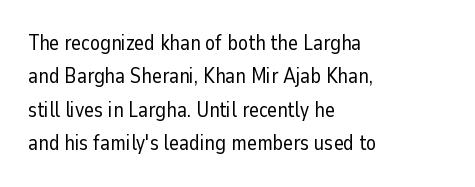
The image shows 21 px text type, upright; set left-aligned, normal line spacing (1.59x), normal letter spacing, not underlined.
